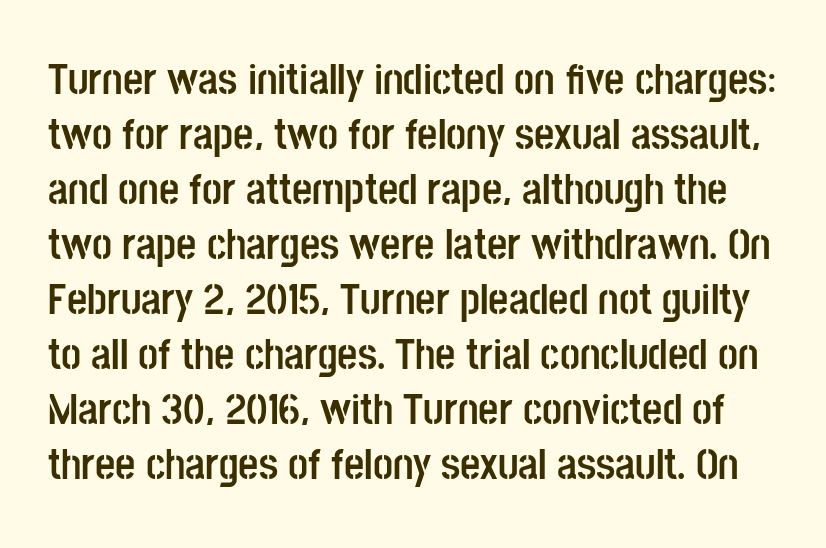
The font's upright variant was chosen for this text. What weight is shown? A full bold with thick strokes. The rendering uses natural spacing where letterforms have individual widths. Nothing sits at the stroke ends, so this counts as sans-serif. The horizontal fit of the characters is conventional and even. Anything drawn beneath the words? Only blank space.
